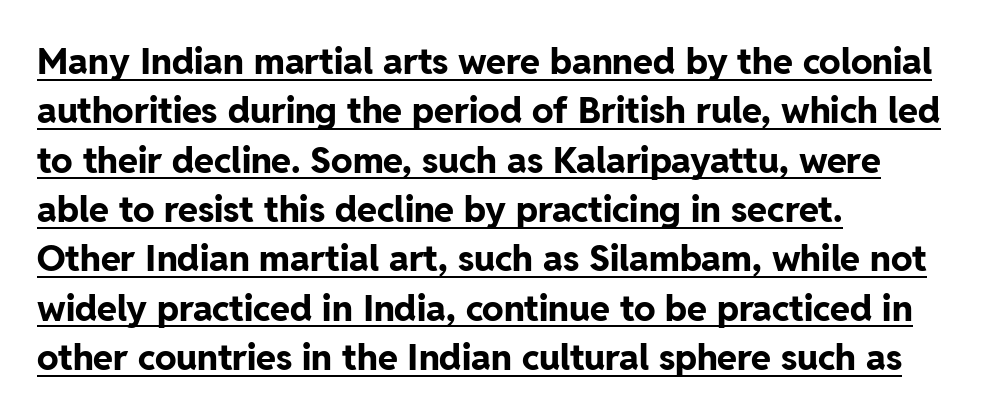
{"serif": "no", "italic": "no", "bold": "yes", "weight": "bold", "width": "normal", "stroke_contrast": "low", "x_height": "medium", "monospaced": "no", "underline": "yes", "align": "left", "line_spacing": "normal", "line_spacing_ratio": 1.37, "letter_spacing": "normal", "letter_spacing_em": 0.0, "glyph_px": 36}
